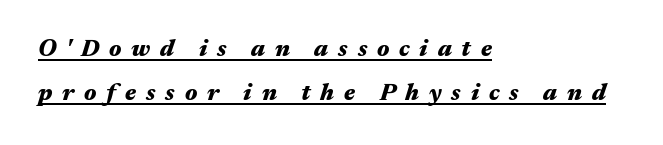
The image shows 24 px bold type, italic (leaning right); set left-aligned, line spacing 1.82x, unusually wide letter spacing (+0.41 em), underlined.
